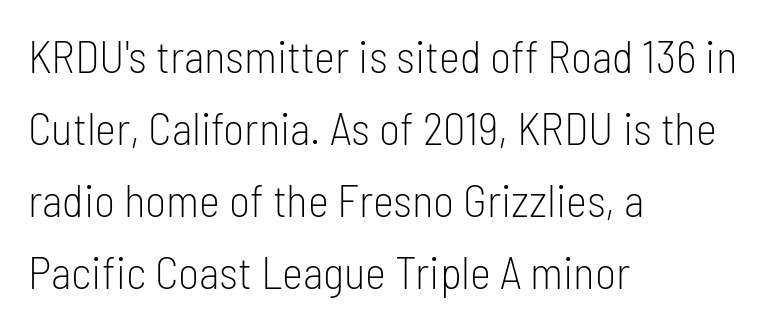
Leading: standard. The tracking reads as untouched default to a designer's eye. Note: no serifs on the glyphs. The letters advance in unequal steps, a hallmark of proportional type. The rendering anchors every line to the left-hand side. Unbolded letterforms with no extra heft.
